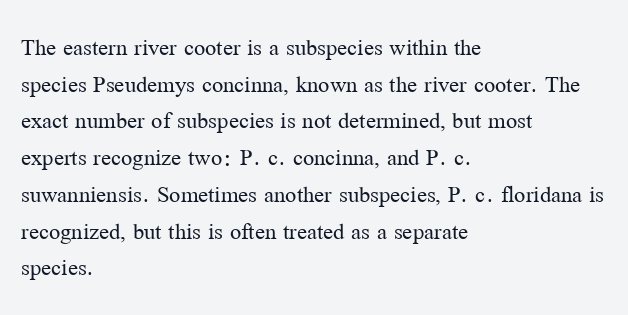
Q: Is the text bold? A: No.
Q: Is the text italic (slanted)? A: No, it is upright.
Q: Is the text underlined? A: No.
Q: How is the paragraph aligned? A: Left-aligned.
Q: Is the spacing between letters normal or unusually wide? A: Normal.
Q: Is the spacing between lines tight, normal or loose? A: Normal.
